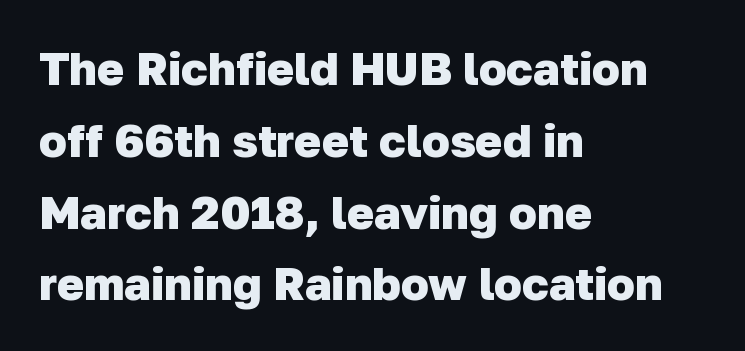
Type style note: lacks serifs. Typographic density is high because the face is bold. Interline gaps are of average width in this sample. You could call the tracking neutral — neither tight nor loose. The space directly below the letters is spotless.
